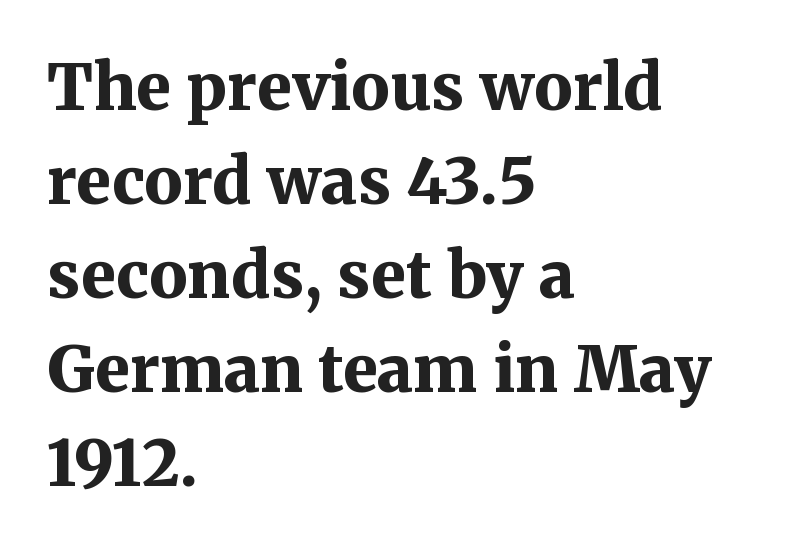
The space directly below the letters is spotless. When letters stand straight like this, we call the style roman or upright. The text block is weighted toward the left margin, trailing off unevenly rightward. Weight: bold. Regular leading.
